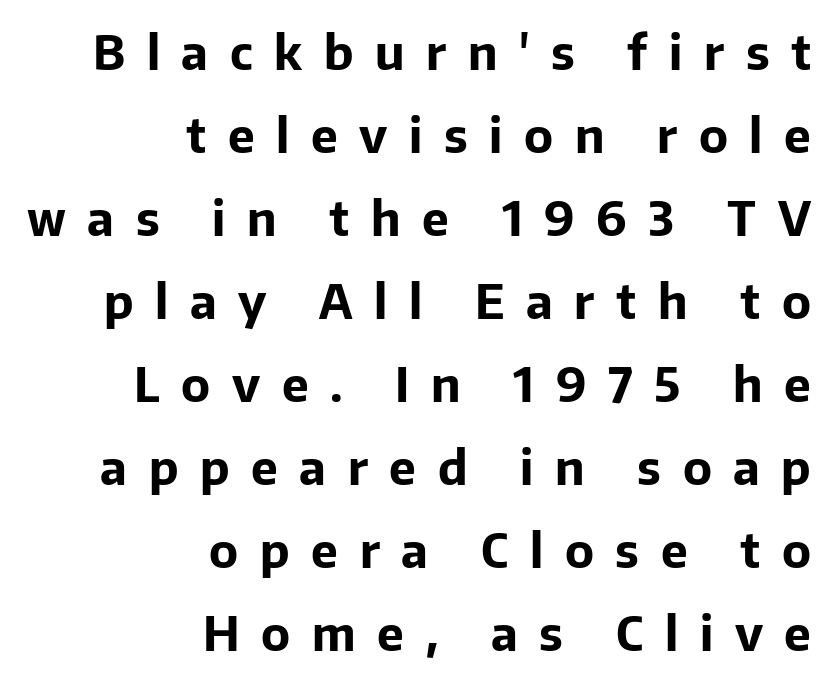
The text block is weighted toward the right margin, trailing off unevenly leftward. Every stem runs plumb, perpendicular to the baseline. The face used here is proportionally spaced, like ordinary book or web type. Rule under the text: the space is simply empty. Honestly, the letter spacing is so wide it's the main thing you notice. A typesetter would label this face a sans.
